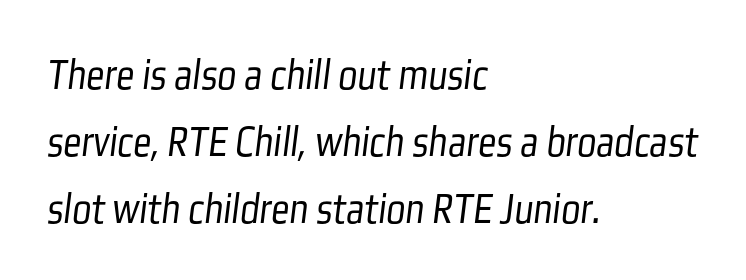
The image shows 45 px light, condensed sans-serif type; set left-aligned, normal line spacing (1.49x), normal letter spacing, not underlined; low stroke contrast and a medium x-height.
